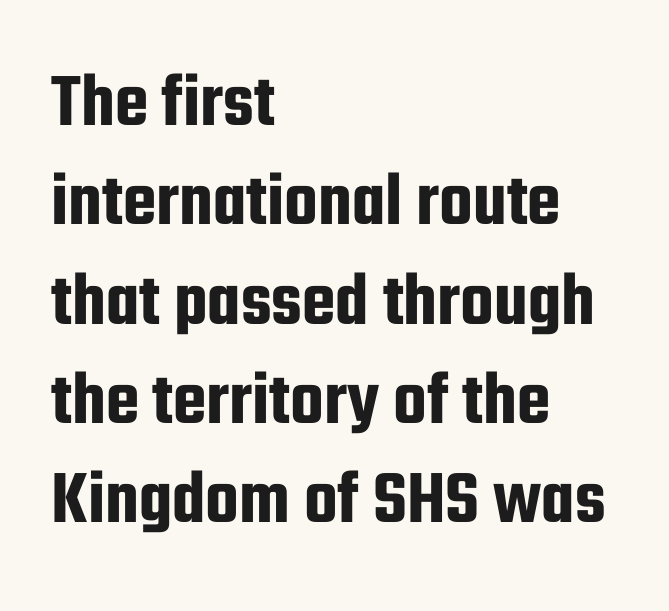
The image shows 77 px condensed sans-serif type, upright; set left-aligned, normal line spacing (1.29x), normal letter spacing, not underlined; low stroke contrast and a medium x-height.
